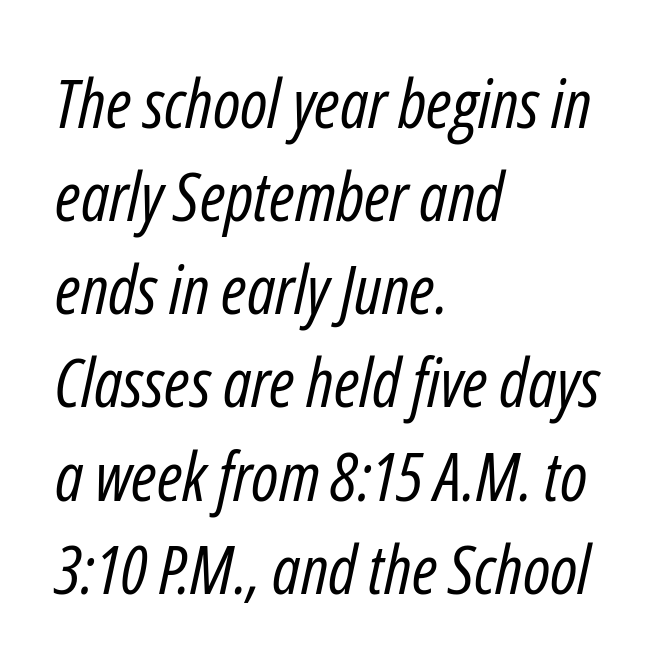
Q: Is the text bold? A: No.
Q: Is the text italic (slanted)? A: Yes, it leans right by about 12 degrees.
Q: Is the text underlined? A: No.
Q: How is the paragraph aligned? A: Left-aligned.
Q: Is the spacing between letters normal or unusually wide? A: Normal.
Q: Is the spacing between lines tight, normal or loose? A: Normal.
Q: Width (condensed, normal, or wide)? A: Condensed.
Q: Stroke contrast? A: Low.
Q: x-height? A: Medium.
Q: Monospaced? A: No.
